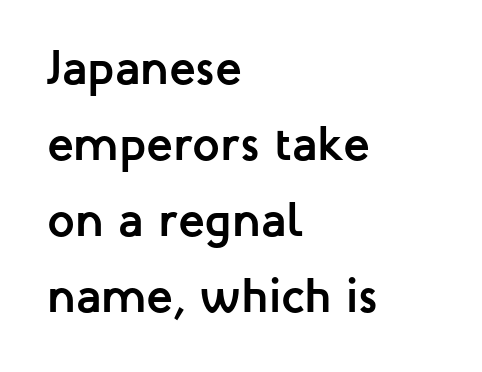
{"serif": "no", "italic": "no", "bold": "yes", "weight": "semibold", "width": "normal", "stroke_contrast": "low", "x_height": "medium", "monospaced": "no", "underline": "no", "align": "left", "line_spacing": "normal", "line_spacing_ratio": 1.55, "letter_spacing": "normal", "letter_spacing_em": 0.0, "glyph_px": 49}
